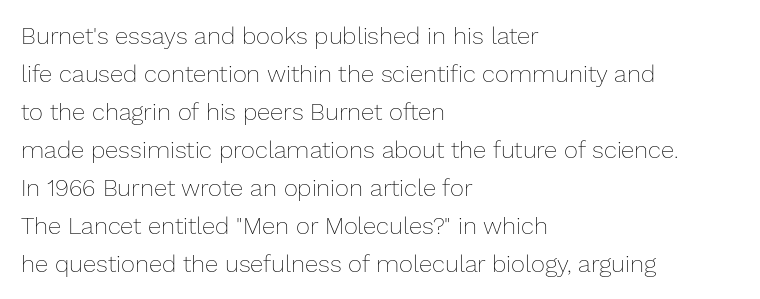
The image shows 24 px text type, upright; set left-aligned, normal line spacing (1.58x), normal letter spacing, not underlined.
